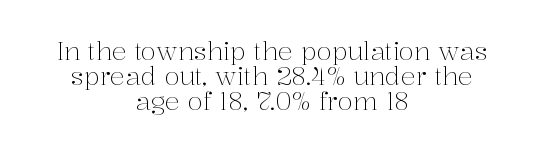
Q: Is the text bold? A: No.
Q: Is the text italic (slanted)? A: No, it is upright.
Q: Is the text underlined? A: No.
Q: How is the paragraph aligned? A: Centered.
Q: Is the spacing between letters normal or unusually wide? A: Normal.
Q: Is the spacing between lines tight, normal or loose? A: Tight.
